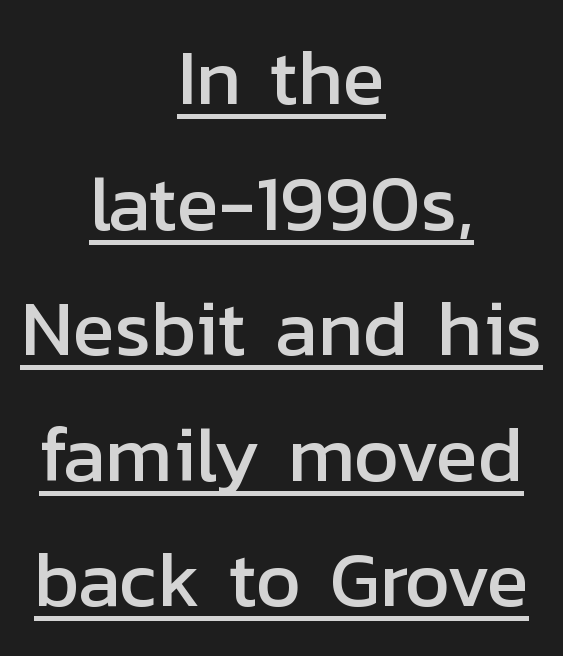
The image shows 78 px sans-serif type, upright; set centered, normal line spacing (1.61x), normal letter spacing, underlined; low stroke contrast and a medium x-height.
